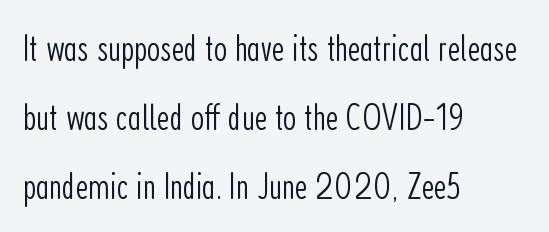
The image shows 38 px light, condensed sans-serif type, upright; set left-aligned, line spacing 1.82x, normal letter spacing, not underlined; low stroke contrast and a medium x-height.
